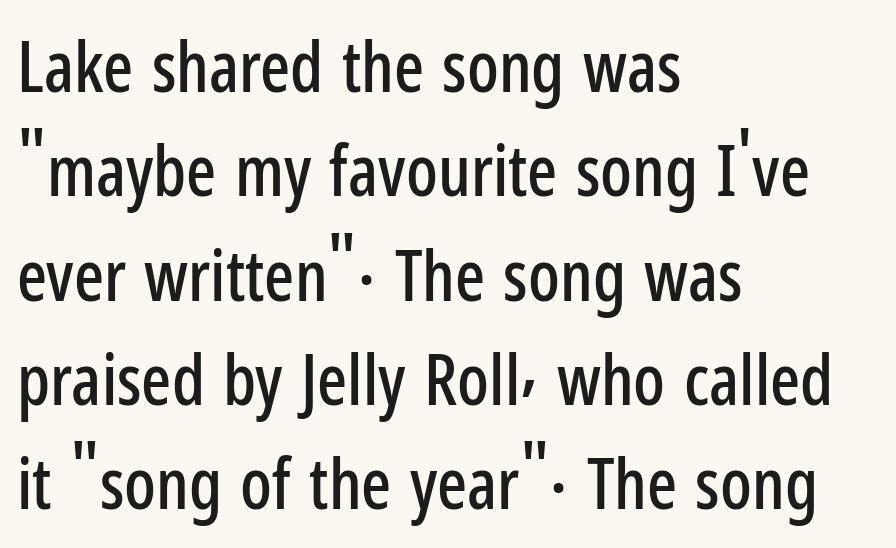
{"serif": "no", "italic": "no", "width": "condensed", "stroke_contrast": "low", "x_height": "medium", "monospaced": "no", "underline": "no", "align": "left", "line_spacing": "normal", "line_spacing_ratio": 1.49, "letter_spacing": "normal", "letter_spacing_em": 0.0, "glyph_px": 70}
